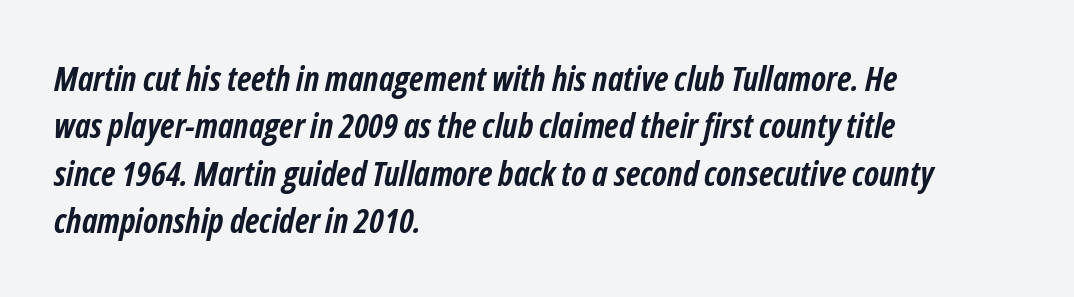
Q: Is the text bold? A: Yes.
Q: Is the text italic (slanted)? A: Yes, it leans right by about 12 degrees.
Q: Is the text underlined? A: No.
Q: How is the paragraph aligned? A: Left-aligned.
Q: Is the spacing between letters normal or unusually wide? A: Normal.
Q: Is the spacing between lines tight, normal or loose? A: Normal.
Q: Width (condensed, normal, or wide)? A: Condensed.
Q: Stroke contrast? A: Low.
Q: x-height? A: Medium.
Q: Monospaced? A: No.
